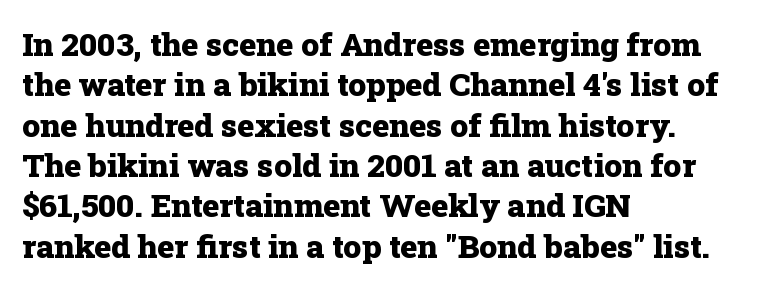
The image shows 32 px heavy serif type, upright; set left-aligned, normal line spacing (1.26x), normal letter spacing, not underlined; low stroke contrast and a medium x-height.
